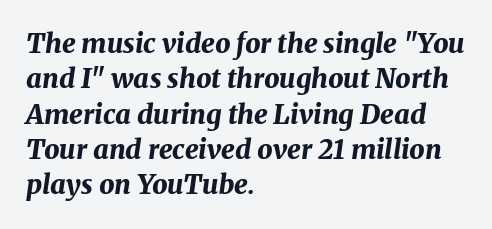
Heavy, bold letterforms. The space directly below the letters is spotless. Vertically, the passage feels balanced, rows spaced as you'd expect. The glyphs look as if they've been sheared to an angle.
